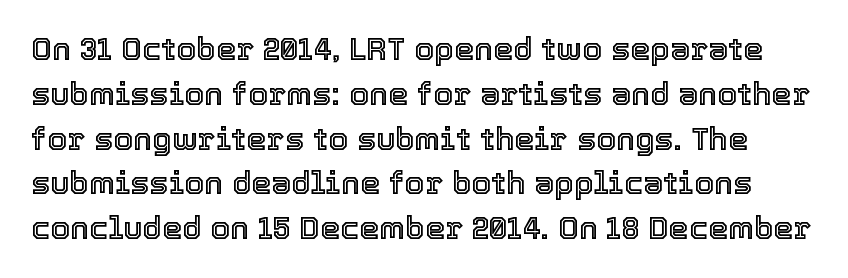
{"italic": "no", "width": "normal", "x_height": "medium", "monospaced": "no", "underline": "no", "line_spacing": "normal", "line_spacing_ratio": 1.4, "letter_spacing": "normal", "letter_spacing_em": 0.0, "glyph_px": 32}
